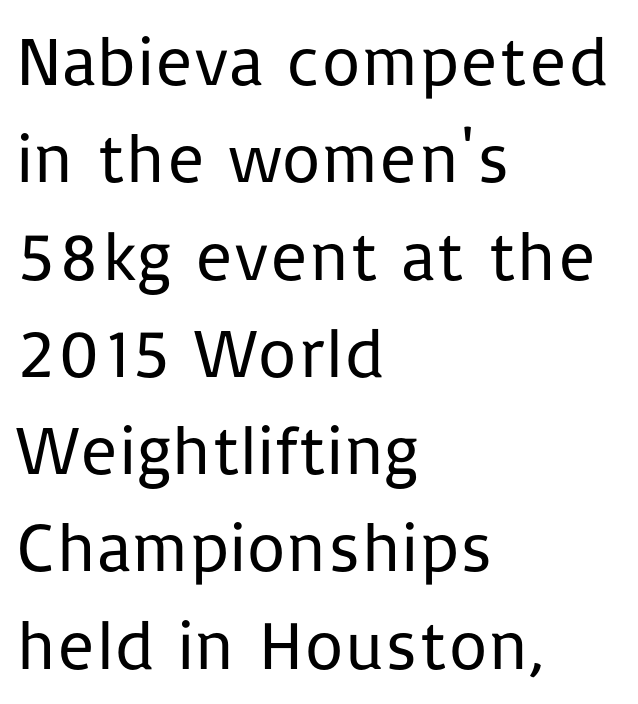
Q: Is the text bold? A: No.
Q: Is the text italic (slanted)? A: No, it is upright.
Q: Is the typeface a serif or a sans-serif typeface? A: Sans-serif.
Q: Is the text underlined? A: No.
Q: How is the paragraph aligned? A: Left-aligned.
Q: Is the spacing between letters normal or unusually wide? A: Normal.
Q: Is the spacing between lines tight, normal or loose? A: Normal.
Q: Width (condensed, normal, or wide)? A: Normal.
Q: Stroke contrast? A: Low.
Q: x-height? A: Medium.
Q: Monospaced? A: No.
